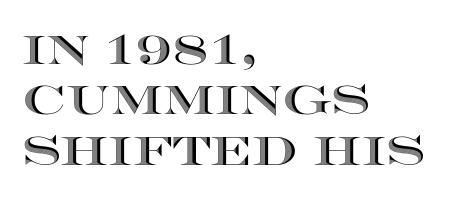
Q: Is the text italic (slanted)? A: No, it is upright.
Q: Is the text underlined? A: No.
Q: How is the paragraph aligned? A: Left-aligned.
Q: Is the spacing between letters normal or unusually wide? A: Normal.
Q: Is the spacing between lines tight, normal or loose? A: Normal.
Q: Width (condensed, normal, or wide)? A: Wide.
Q: x-height? A: Large.
Q: Monospaced? A: No.
